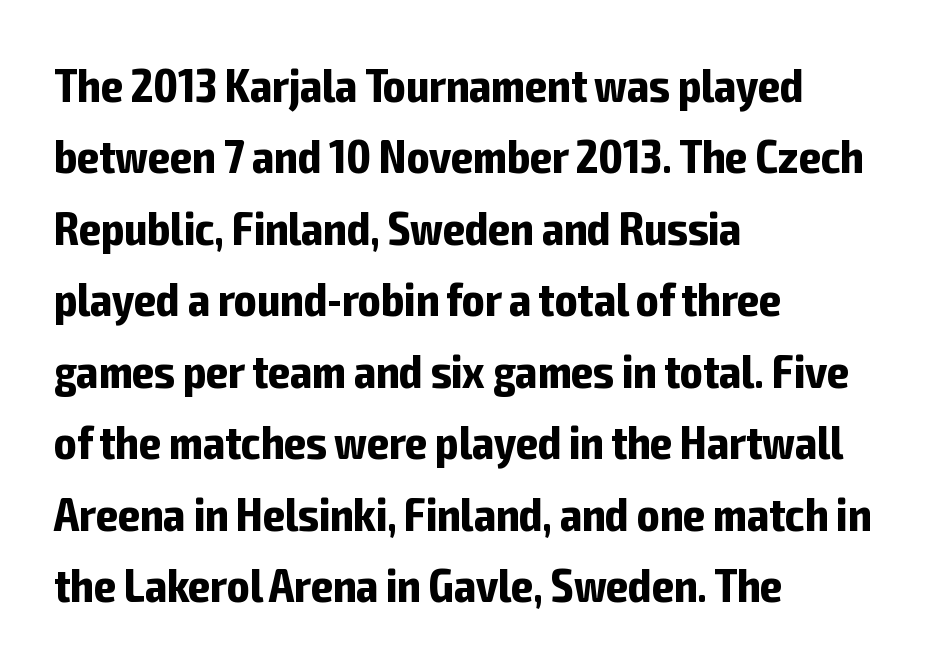
Letters rest on an invisible, unmarked baseline. In terms of posture, this sample is upright. Does the leading feel generous? No, just average. These lines are rendered in a variable-pitch font. How are the letters spaced? Ordinarily, with no added tracking. Classification — sans serif.
